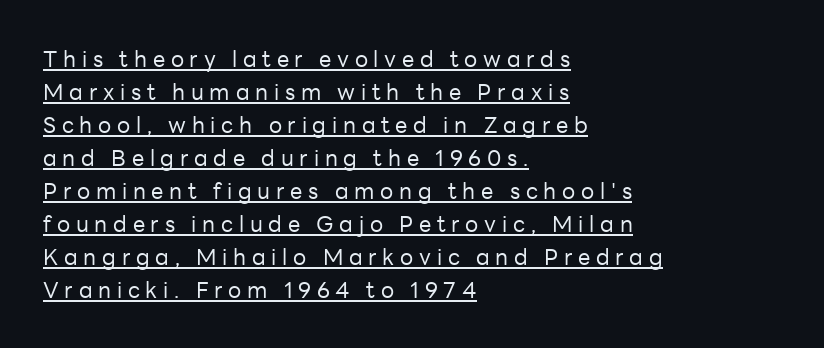
The image shows 22 px text type, upright; set left-aligned, normal line spacing (1.5x), unusually wide letter spacing (+0.26 em), underlined.
